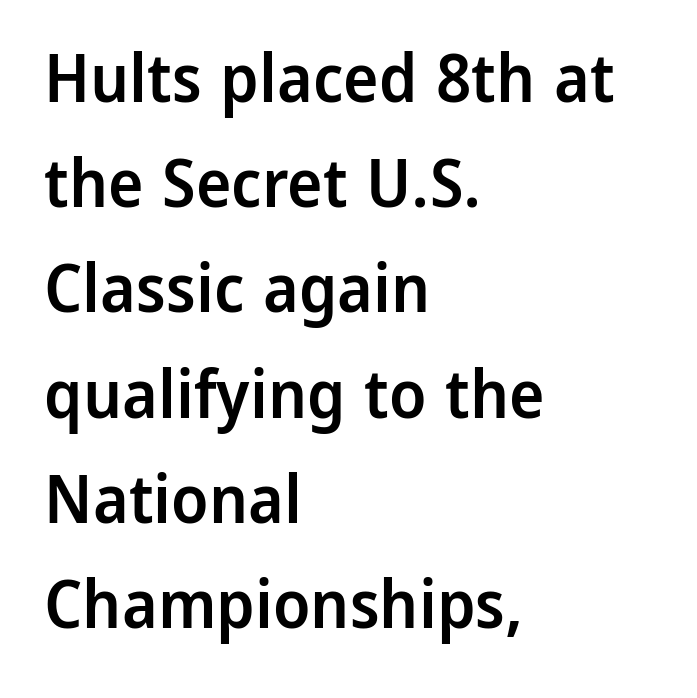
The image shows 67 px semibold sans-serif type, upright; set left-aligned, normal line spacing (1.57x), normal letter spacing, not underlined; low stroke contrast and a medium x-height.
